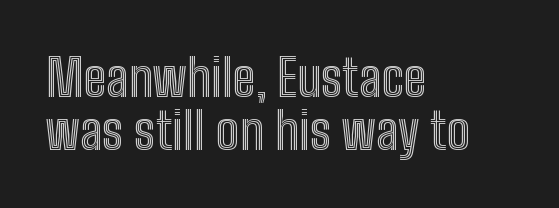
The typesetter chose a ragged-right arrangement here. Baseline-to-baseline distance is barely more than the letter height. Style check: upright. There is no visible air inserted between adjacent glyphs. You could not count columns in this text — the font is proportionally spaced. The space directly below the letters is spotless.
